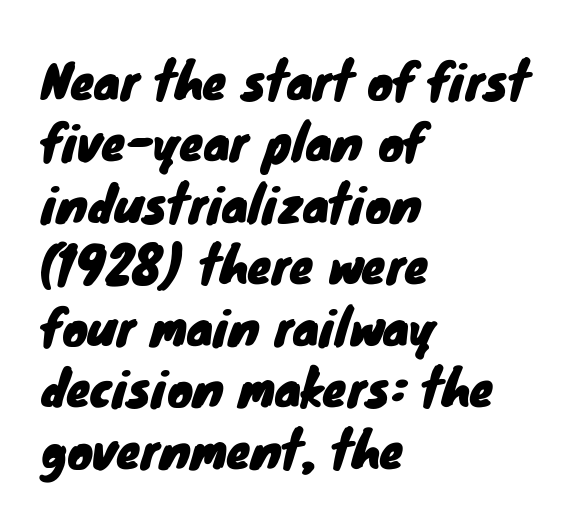
Q: Is the typeface a serif or a sans-serif typeface? A: Sans-serif.
Q: Is the text underlined? A: No.
Q: How is the paragraph aligned? A: Left-aligned.
Q: Is the spacing between letters normal or unusually wide? A: Normal.
Q: Is the spacing between lines tight, normal or loose? A: Normal.
Q: Width (condensed, normal, or wide)? A: Normal.
Q: Stroke contrast? A: Low.
Q: x-height? A: Small.
Q: Monospaced? A: No.
